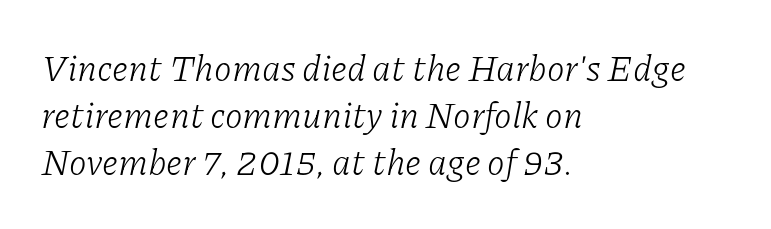
{"serif": "yes", "italic": "yes", "lean": "right", "slant_degrees": 11, "bold": "no", "weight": "light", "width": "normal", "stroke_contrast": "low", "x_height": "medium", "monospaced": "no", "underline": "no", "align": "left", "line_spacing": "normal", "line_spacing_ratio": 1.31, "letter_spacing": "normal", "letter_spacing_em": 0.0, "glyph_px": 36}
